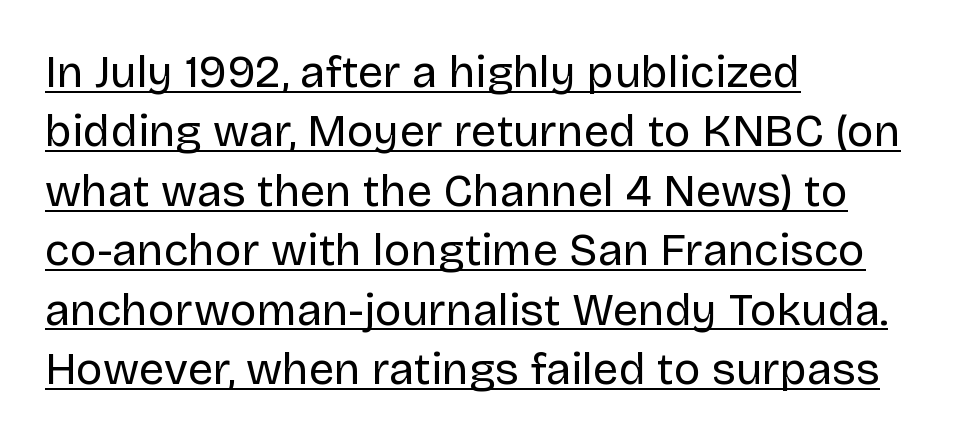
Q: Is the text bold? A: No.
Q: Is the text italic (slanted)? A: No, it is upright.
Q: Is the typeface a serif or a sans-serif typeface? A: Sans-serif.
Q: Is the text underlined? A: Yes.
Q: How is the paragraph aligned? A: Left-aligned.
Q: Is the spacing between letters normal or unusually wide? A: Normal.
Q: Is the spacing between lines tight, normal or loose? A: Normal.
Q: Width (condensed, normal, or wide)? A: Normal.
Q: Stroke contrast? A: Low.
Q: x-height? A: Large.
Q: Monospaced? A: No.
